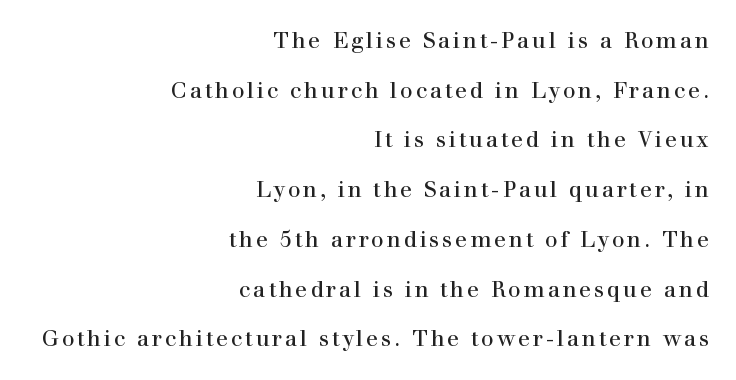
{"italic": "no", "bold": "no", "underline": "no", "align": "right", "line_spacing": "loose", "line_spacing_ratio": 2.26, "glyph_px": 22}
